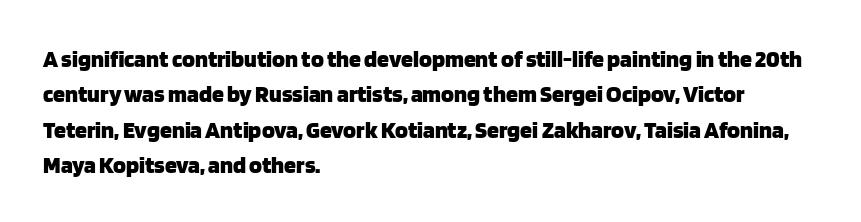
The baseline area is clear. Rendered with straight, roman letterforms. The face used here has the dense, thick strokes of a bold. One-word summary of the alignment: left.
